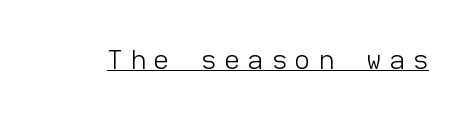
The image shows 26 px text type, upright; set unusually wide letter spacing (+0.33 em), underlined.
